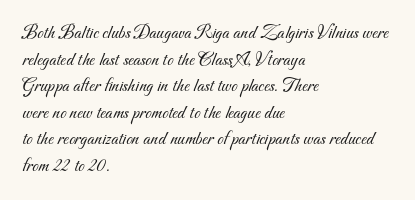
The image shows 20 px text type; set left-aligned, normal line spacing (1.33x), normal letter spacing, not underlined.
